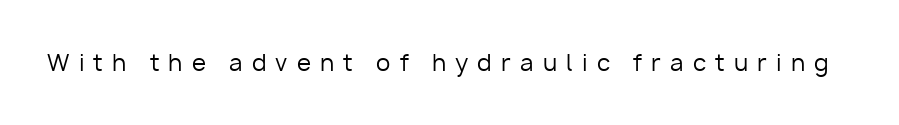
Q: Is the text bold? A: No.
Q: Is the text italic (slanted)? A: No, it is upright.
Q: Is the text underlined? A: No.
Q: Is the spacing between letters normal or unusually wide? A: Unusually wide.
